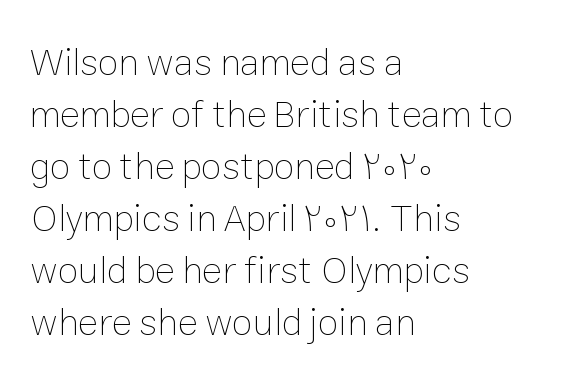
Q: Is the text bold? A: No.
Q: Is the text italic (slanted)? A: No, it is upright.
Q: Is the text underlined? A: No.
Q: How is the paragraph aligned? A: Left-aligned.
Q: Is the spacing between letters normal or unusually wide? A: Normal.
Q: Is the spacing between lines tight, normal or loose? A: Normal.
Q: Width (condensed, normal, or wide)? A: Normal.
Q: Stroke contrast? A: Low.
Q: x-height? A: Medium.
Q: Monospaced? A: No.
